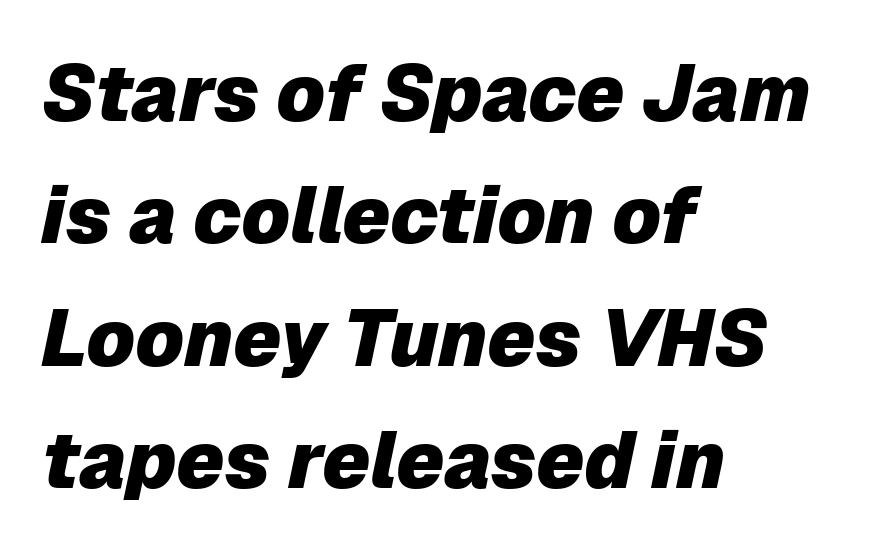
Q: Is the text bold? A: Yes.
Q: Is the text italic (slanted)? A: Yes, it leans right by about 12 degrees.
Q: Is the text underlined? A: No.
Q: How is the paragraph aligned? A: Left-aligned.
Q: Is the spacing between letters normal or unusually wide? A: Normal.
Q: Is the spacing between lines tight, normal or loose? A: Normal.
Q: Width (condensed, normal, or wide)? A: Normal.
Q: Stroke contrast? A: Low.
Q: x-height? A: Medium.
Q: Monospaced? A: No.
